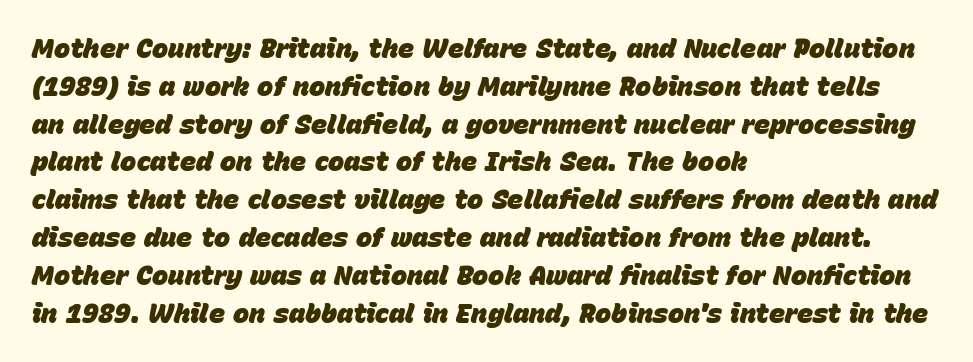
The image shows 27 px bold type, italic (leaning right); set left-aligned, normal line spacing (1.4x), normal letter spacing, not underlined.
